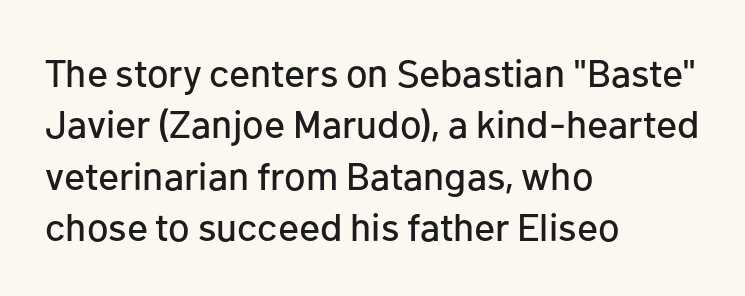
{"serif": "no", "italic": "no", "width": "normal", "stroke_contrast": "low", "x_height": "medium", "monospaced": "no", "underline": "no", "align": "left", "line_spacing": "normal", "line_spacing_ratio": 1.32, "letter_spacing": "normal", "letter_spacing_em": 0.0, "glyph_px": 39}
